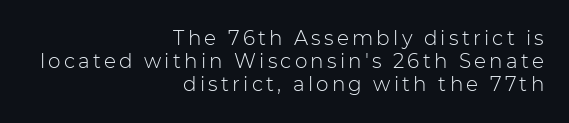
{"italic": "no", "bold": "no", "underline": "no", "align": "right", "line_spacing_ratio": 1.16, "glyph_px": 20}
